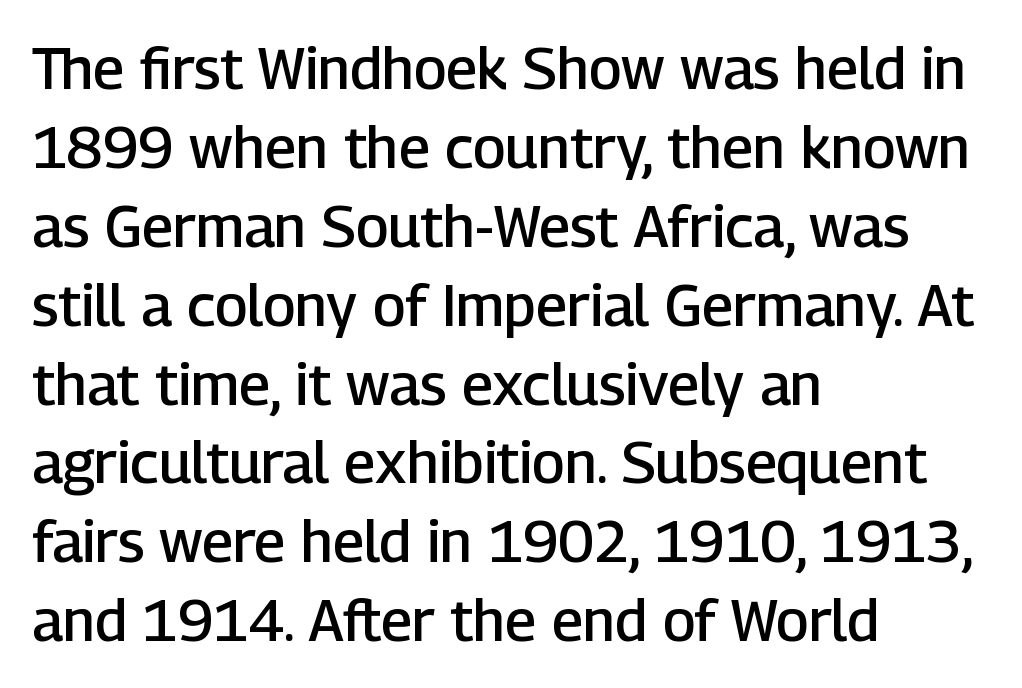
{"serif": "no", "italic": "no", "bold": "semi", "weight": "semibold", "width": "normal", "stroke_contrast": "low", "x_height": "medium", "monospaced": "no", "underline": "no", "align": "left", "line_spacing": "normal", "line_spacing_ratio": 1.36, "letter_spacing": "normal", "letter_spacing_em": 0.0, "glyph_px": 58}
